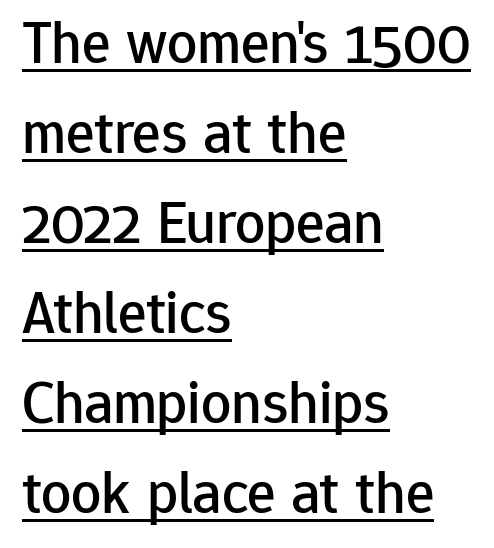
{"serif": "no", "italic": "no", "width": "normal", "stroke_contrast": "low", "x_height": "medium", "monospaced": "no", "underline": "yes", "align": "left", "line_spacing": "normal", "line_spacing_ratio": 1.5, "letter_spacing": "normal", "letter_spacing_em": 0.0, "glyph_px": 60}
